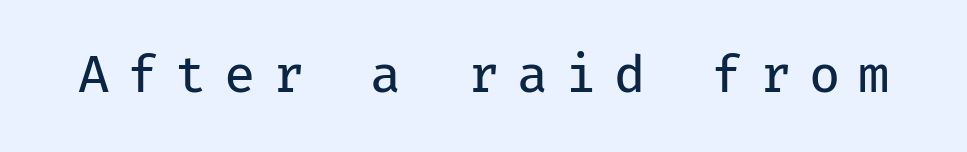
Q: Is the text bold? A: No.
Q: Is the text italic (slanted)? A: No, it is upright.
Q: Is the typeface a serif or a sans-serif typeface? A: Sans-serif.
Q: Is the text underlined? A: No.
Q: Is the spacing between letters normal or unusually wide? A: Unusually wide.
Q: Width (condensed, normal, or wide)? A: Normal.
Q: Stroke contrast? A: Low.
Q: x-height? A: Medium.
Q: Monospaced? A: Yes.
